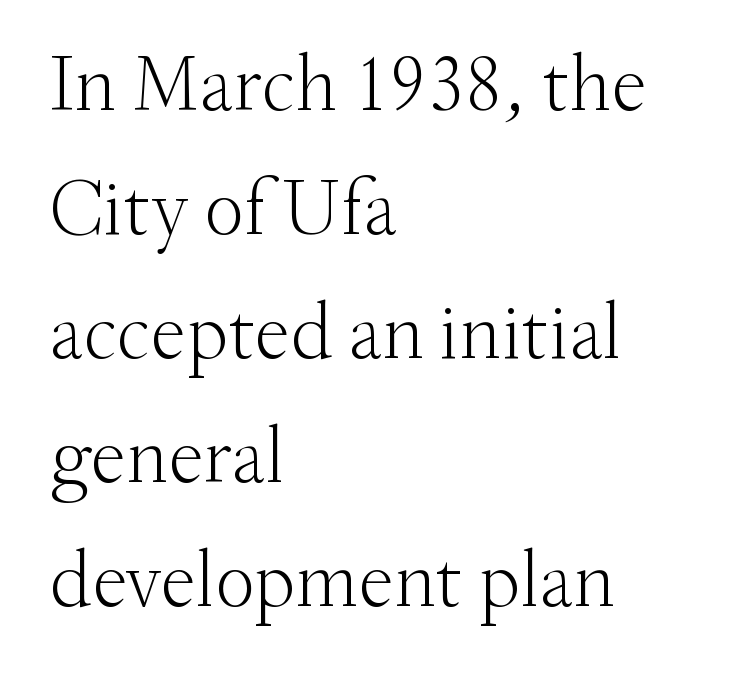
{"serif": "yes", "italic": "no", "bold": "no", "weight": "light", "width": "normal", "stroke_contrast": "medium", "x_height": "small", "monospaced": "no", "underline": "no", "align": "left", "line_spacing": "normal", "line_spacing_ratio": 1.55, "letter_spacing": "normal", "letter_spacing_em": 0.0, "glyph_px": 80}
